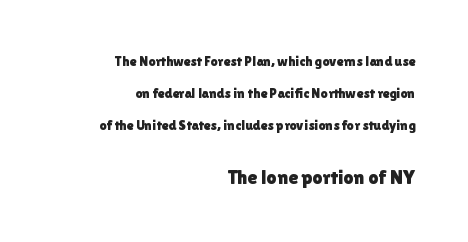
The image shows 20 px text type, upright; set right-aligned, loose line spacing (2.28x), normal letter spacing, not underlined; the second (bottom) block is 1.43x larger.
